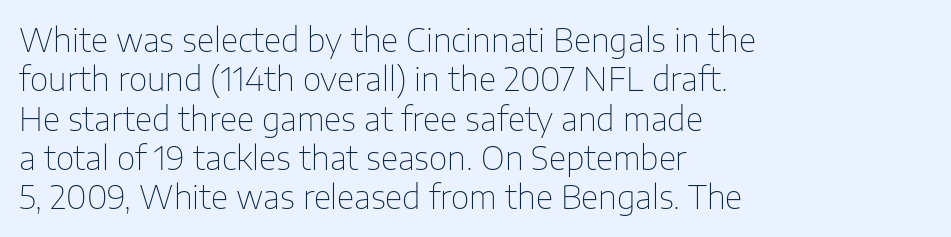
Q: Is the text bold? A: No.
Q: Is the text italic (slanted)? A: No, it is upright.
Q: Is the typeface a serif or a sans-serif typeface? A: Sans-serif.
Q: Is the text underlined? A: No.
Q: How is the paragraph aligned? A: Left-aligned.
Q: Is the spacing between letters normal or unusually wide? A: Normal.
Q: Width (condensed, normal, or wide)? A: Normal.
Q: Stroke contrast? A: Low.
Q: x-height? A: Medium.
Q: Monospaced? A: No.
